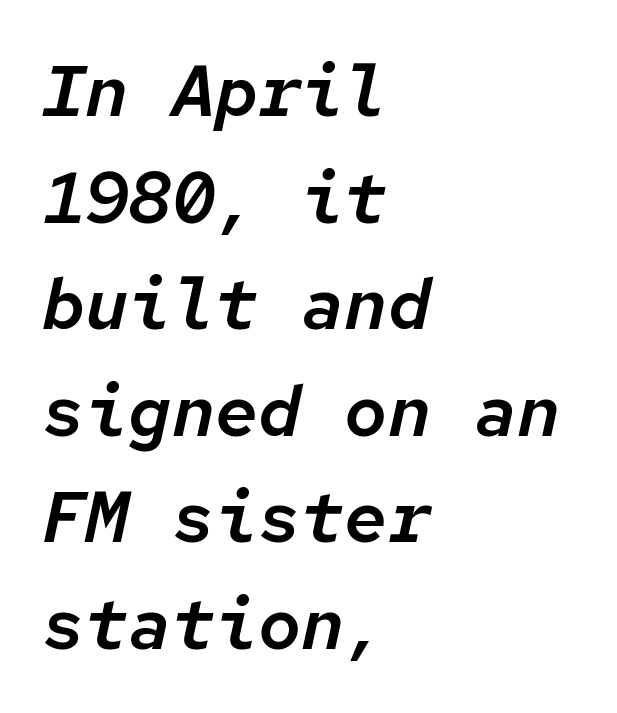
The image shows 72 px text type, italic (leaning right), monospaced; set left-aligned, normal line spacing (1.48x), normal letter spacing, not underlined; low stroke contrast and a medium x-height.
